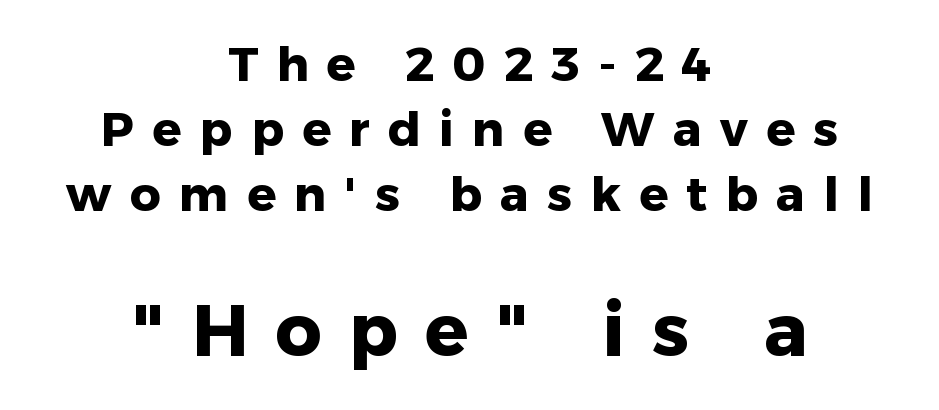
Q: Is the text bold? A: Yes.
Q: Is the text italic (slanted)? A: No, it is upright.
Q: Is the typeface a serif or a sans-serif typeface? A: Sans-serif.
Q: Is the text underlined? A: No.
Q: How is the paragraph aligned? A: Centered.
Q: Is the spacing between letters normal or unusually wide? A: Unusually wide.
Q: Is the spacing between lines tight, normal or loose? A: Normal.
Q: Which block of text is set in a larger size, the first (top) or the second (bottom)? A: The second (bottom) one.
Q: Width (condensed, normal, or wide)? A: Normal.
Q: Stroke contrast? A: Low.
Q: x-height? A: Medium.
Q: Monospaced? A: No.
